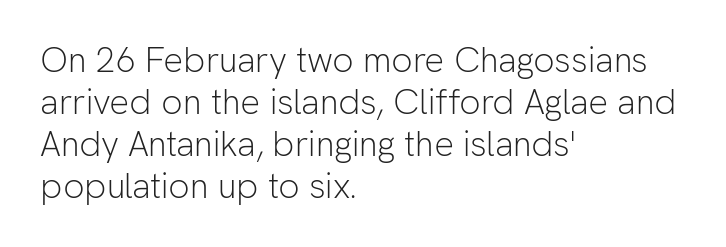
The image shows 35 px light sans-serif type, upright; set left-aligned, line spacing 1.2x, normal letter spacing, not underlined; low stroke contrast and a medium x-height.
